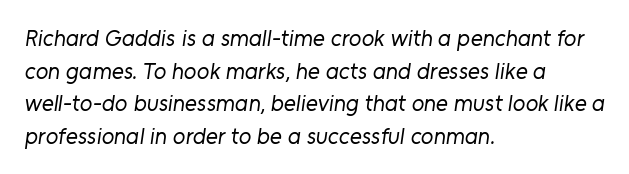
The image shows 23 px text type; set left-aligned, normal line spacing (1.42x), normal letter spacing, not underlined.
